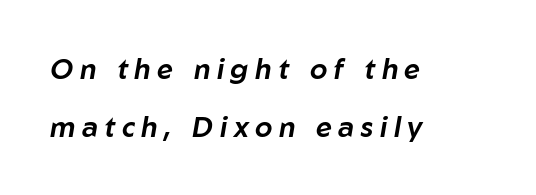
Do the characters align in a grid? No, the font is proportional. The leading is generous, giving the passage an open texture. Honestly, the letter spacing is so wide it's the main thing you notice. Notice how the stems are inclined rather than vertical — that's the hallmark of italics.
